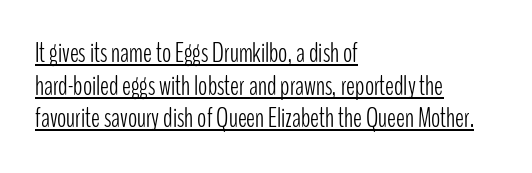
{"italic": "no", "bold": "no", "underline": "yes", "align": "left", "line_spacing_ratio": 1.21, "letter_spacing": "normal", "letter_spacing_em": 0.0, "glyph_px": 27}
